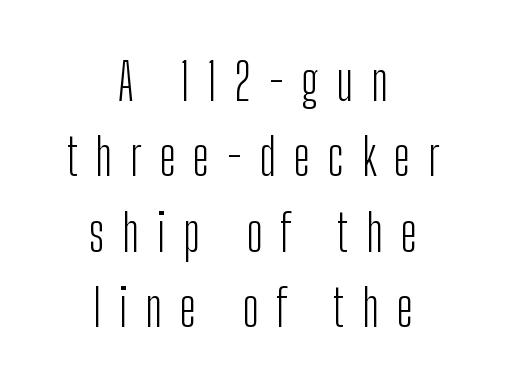
{"serif": "no", "italic": "no", "bold": "no", "weight": "light", "width": "condensed", "stroke_contrast": "low", "x_height": "medium", "monospaced": "no", "underline": "no", "align": "center", "line_spacing": "normal", "line_spacing_ratio": 1.48, "letter_spacing": "wide", "letter_spacing_em": 0.35, "glyph_px": 51}
